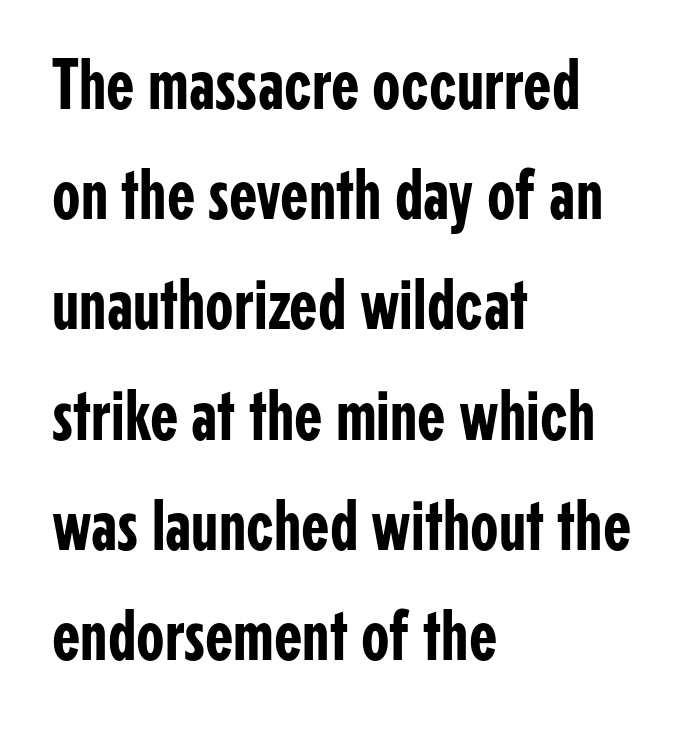
Q: Is the text italic (slanted)? A: No, it is upright.
Q: Is the typeface a serif or a sans-serif typeface? A: Sans-serif.
Q: Is the text underlined? A: No.
Q: How is the paragraph aligned? A: Left-aligned.
Q: Is the spacing between letters normal or unusually wide? A: Normal.
Q: Is the spacing between lines tight, normal or loose? A: Normal.
Q: Width (condensed, normal, or wide)? A: Condensed.
Q: Stroke contrast? A: Low.
Q: x-height? A: Medium.
Q: Monospaced? A: No.
